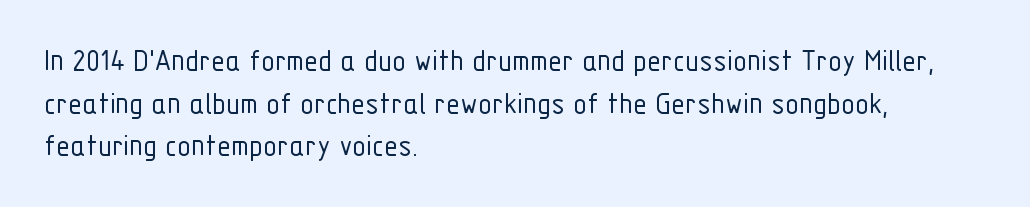
The image shows 32 px light, condensed sans-serif type, upright; set left-aligned, normal line spacing (1.33x), normal letter spacing, not underlined; low stroke contrast and a medium x-height.
